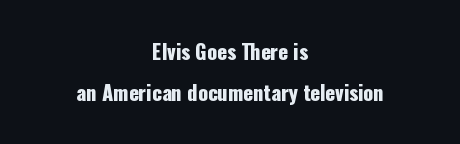
{"italic": "no", "underline": "no", "align": "center", "line_spacing": "loose", "line_spacing_ratio": 2.06, "letter_spacing": "normal", "letter_spacing_em": 0.0, "glyph_px": 20}
